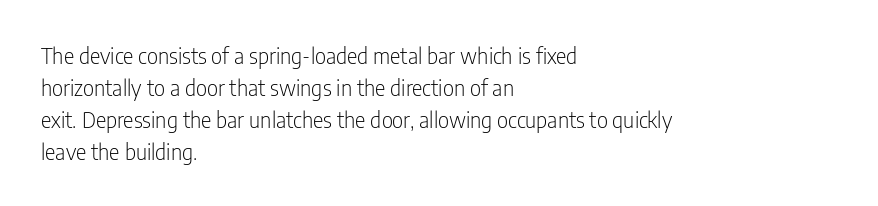
The image shows 22 px text type, upright; set left-aligned, normal line spacing (1.45x), normal letter spacing, not underlined.
